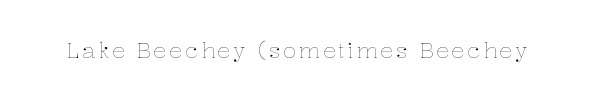
The image shows 22 px text type, upright; set not underlined.
